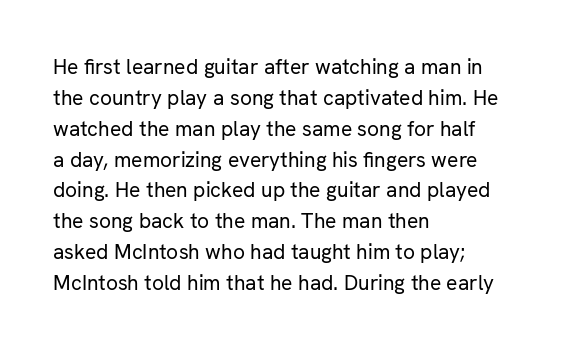
Q: Is the text bold? A: No.
Q: Is the text italic (slanted)? A: No, it is upright.
Q: Is the text underlined? A: No.
Q: How is the paragraph aligned? A: Left-aligned.
Q: Is the spacing between letters normal or unusually wide? A: Normal.
Q: Is the spacing between lines tight, normal or loose? A: Normal.
